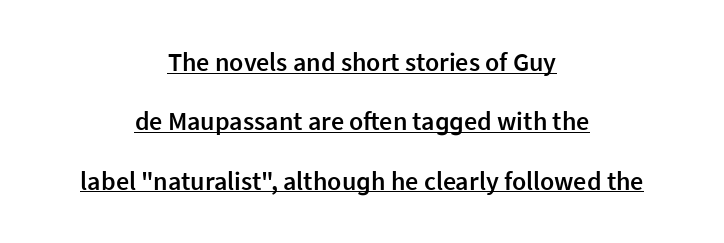
Q: Is the text bold? A: Semi-bold.
Q: Is the text italic (slanted)? A: No, it is upright.
Q: Is the text underlined? A: Yes.
Q: How is the paragraph aligned? A: Centered.
Q: Is the spacing between letters normal or unusually wide? A: Normal.
Q: Is the spacing between lines tight, normal or loose? A: Loose.
